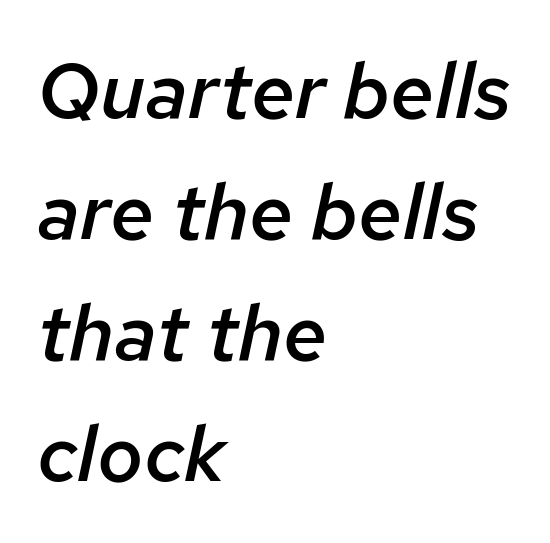
Q: Is the text bold? A: Semi-bold.
Q: Is the text italic (slanted)? A: Yes, it leans right by about 12 degrees.
Q: Is the text underlined? A: No.
Q: How is the paragraph aligned? A: Left-aligned.
Q: Is the spacing between letters normal or unusually wide? A: Normal.
Q: Is the spacing between lines tight, normal or loose? A: Normal.
Q: Width (condensed, normal, or wide)? A: Normal.
Q: Stroke contrast? A: Low.
Q: x-height? A: Medium.
Q: Monospaced? A: No.
